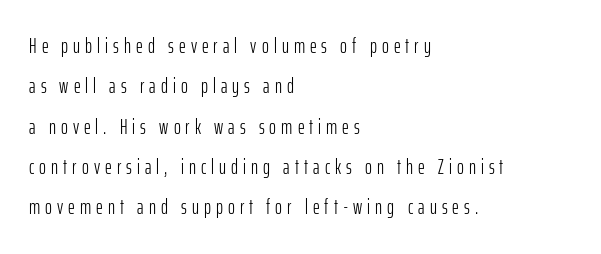
Descender tails drop into unmarked territory. Weight: not bold — regular or lighter. Reading down the column, the eye jumps a long way to each next line. It's the straight-up-and-down kind of type. This rendering uses left alignment, leaving the right contour irregular. The tracking reads as deliberately expanded to a designer's eye.
